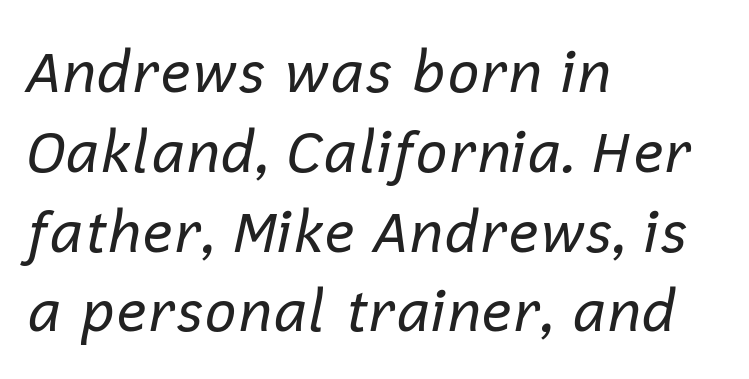
Q: Is the text bold? A: No.
Q: Is the text italic (slanted)? A: Yes, it leans right by about 12 degrees.
Q: Is the text underlined? A: No.
Q: How is the paragraph aligned? A: Left-aligned.
Q: Is the spacing between letters normal or unusually wide? A: Normal.
Q: Is the spacing between lines tight, normal or loose? A: Normal.
Q: Width (condensed, normal, or wide)? A: Normal.
Q: Stroke contrast? A: Low.
Q: x-height? A: Medium.
Q: Monospaced? A: No.
